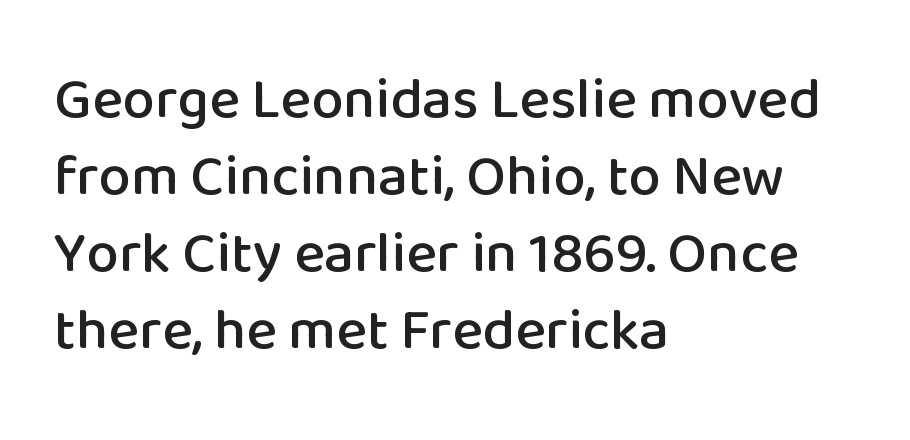
Q: Is the text italic (slanted)? A: No, it is upright.
Q: Is the typeface a serif or a sans-serif typeface? A: Sans-serif.
Q: Is the text underlined? A: No.
Q: How is the paragraph aligned? A: Left-aligned.
Q: Is the spacing between letters normal or unusually wide? A: Normal.
Q: Is the spacing between lines tight, normal or loose? A: Normal.
Q: Width (condensed, normal, or wide)? A: Normal.
Q: Stroke contrast? A: Low.
Q: x-height? A: Medium.
Q: Monospaced? A: No.
